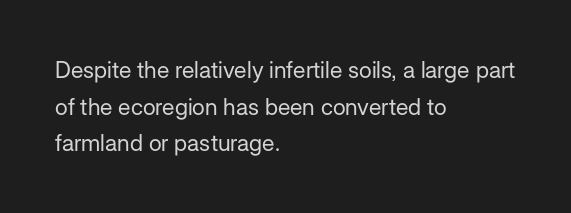
Notice how descenders clear the ascenders below comfortably — that's standard leading. Heft: none added — not bold. Posture: upright roman. The tracking reads as untouched default to a designer's eye. If you drew a ruler down the left edge, every line would touch it.
